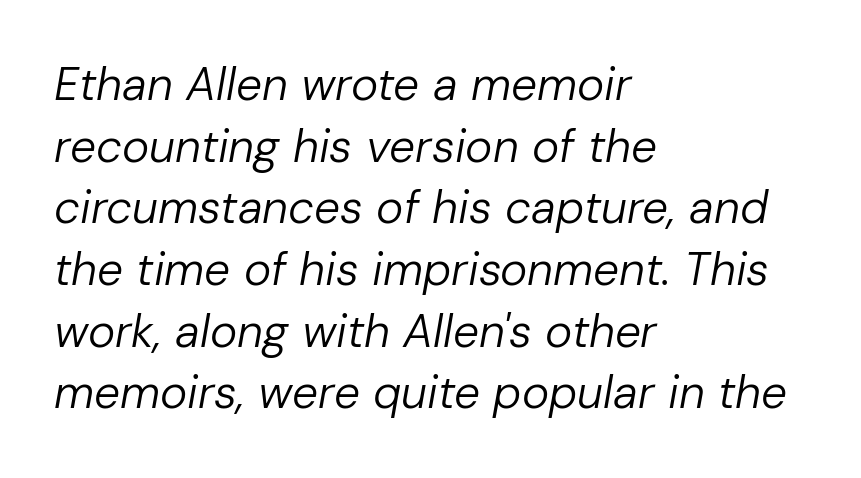
{"italic": "yes", "lean": "right", "slant_degrees": 10, "bold": "no", "weight": "regular", "width": "normal", "stroke_contrast": "low", "x_height": "medium", "monospaced": "no", "underline": "no", "align": "left", "line_spacing": "normal", "line_spacing_ratio": 1.34, "letter_spacing": "normal", "letter_spacing_em": 0.0, "glyph_px": 46}
